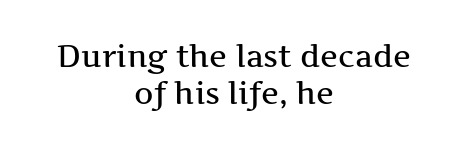
Q: Is the text italic (slanted)? A: No, it is upright.
Q: Is the typeface a serif or a sans-serif typeface? A: Serif.
Q: Is the text underlined? A: No.
Q: How is the paragraph aligned? A: Centered.
Q: Is the spacing between letters normal or unusually wide? A: Normal.
Q: Width (condensed, normal, or wide)? A: Wide.
Q: Stroke contrast? A: Medium.
Q: x-height? A: Medium.
Q: Monospaced? A: No.
